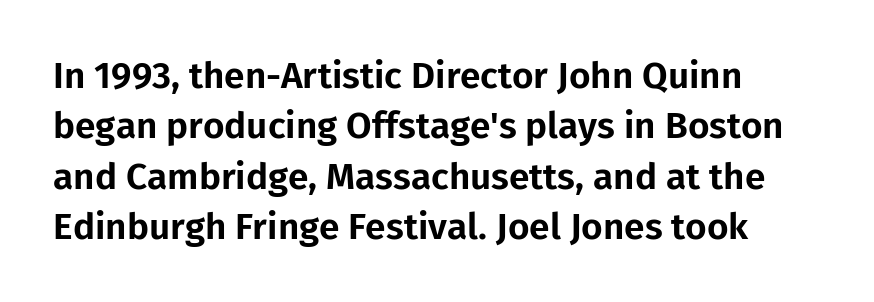
{"serif": "no", "italic": "no", "width": "normal", "stroke_contrast": "low", "x_height": "medium", "monospaced": "no", "underline": "no", "align": "left", "line_spacing": "normal", "line_spacing_ratio": 1.36, "letter_spacing": "normal", "letter_spacing_em": 0.0, "glyph_px": 37}
